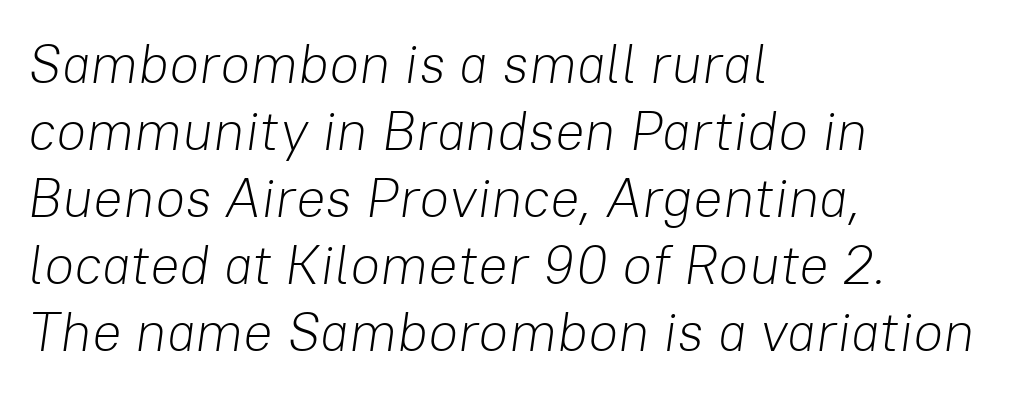
{"italic": "yes", "lean": "right", "slant_degrees": 8, "bold": "no", "weight": "light", "width": "normal", "stroke_contrast": "low", "x_height": "medium", "monospaced": "no", "underline": "no", "align": "left", "line_spacing_ratio": 1.22, "letter_spacing": "normal", "letter_spacing_em": 0.0, "glyph_px": 55}
